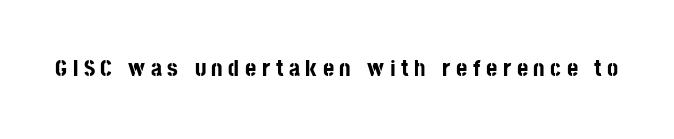
Posture: straight, roman, zero tilt. Rule under the text: the space is simply empty. Tracking value appears strongly positive — letters spread wide. Pretty heavy lettering here — definitely bold.
